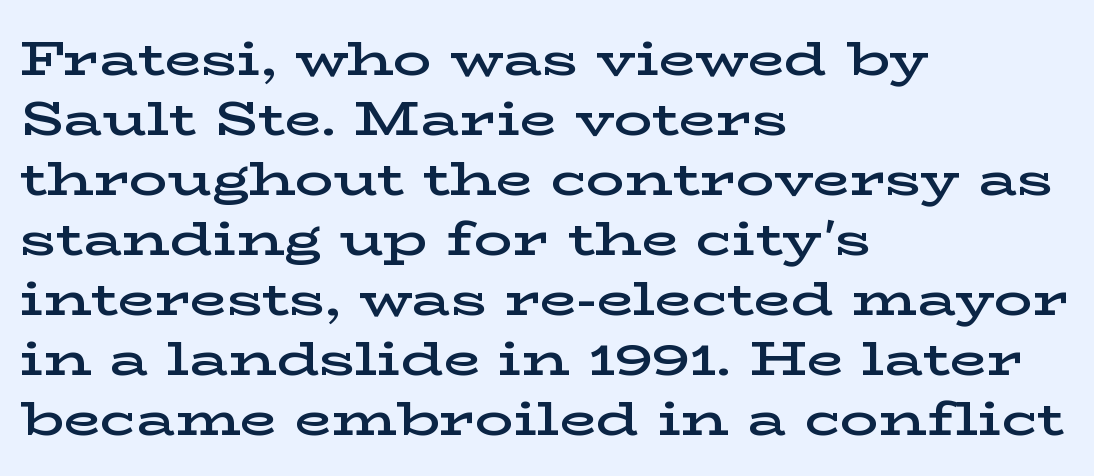
Note the varied advance widths — an 'i' is clearly narrower than an 'm'. The ragged edge is on the right, which tells us the setting is flush left. These lines carry some extra weight — a demibold, not a full bold. The foot of each line stays bare and open. Serif or sans? Serif — the stroke terminals have little feet.
